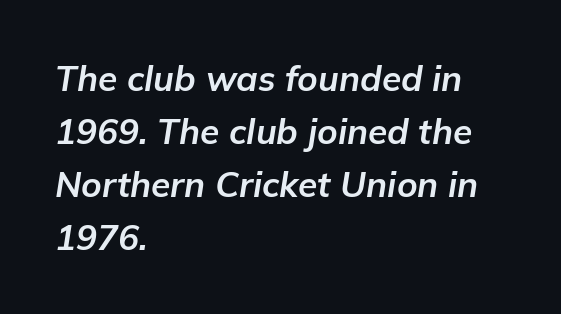
Does the leading feel generous? No, just average. These lines keep a tight, regular rhythm from letter to letter. The font is running at its bold setting. Varying glyph widths throughout — classic text-font behaviour. One-word summary of the alignment: left.
